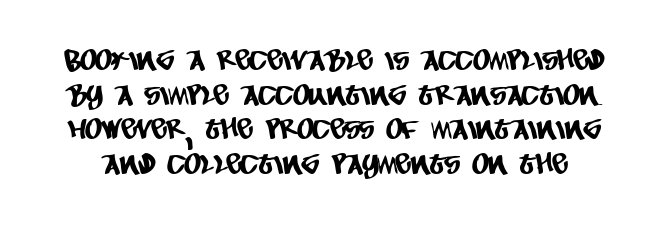
Q: Is the typeface a serif or a sans-serif typeface? A: Sans-serif.
Q: Is the text underlined? A: No.
Q: Is the spacing between letters normal or unusually wide? A: Normal.
Q: Width (condensed, normal, or wide)? A: Condensed.
Q: Stroke contrast? A: Low.
Q: x-height? A: Large.
Q: Monospaced? A: No.
